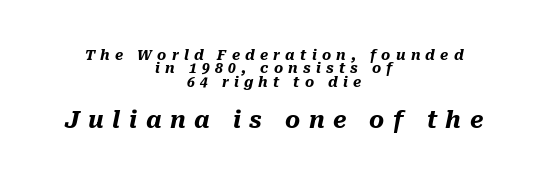
The image shows 23 px bold type, italic (leaning right); set centered, tight line spacing (0.96x), unusually wide letter spacing (+0.37 em), not underlined; the second (bottom) block is 1.64x larger.
